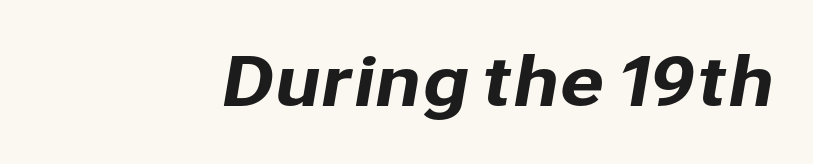
{"serif": "no", "width": "normal", "stroke_contrast": "low", "x_height": "medium", "monospaced": "no", "underline": "no", "letter_spacing": "normal", "letter_spacing_em": 0.0, "glyph_px": 67}
